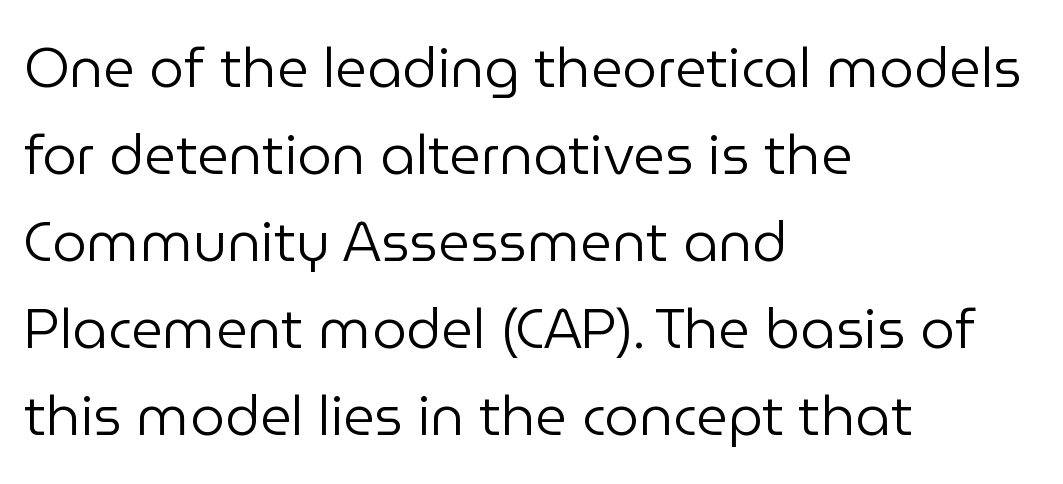
Words float on clear page, feet unadorned. Leading matches the norm, producing a regular column. Are there feet on the stems? There aren't — it's a sans. Tracking here is standard; glyphs follow each other at the usual distance. Quick note: not italic, upright.
